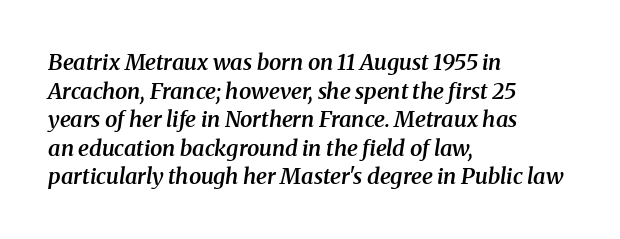
The characters look somewhat weighty, a semibold short of true bold. Characters follow at the spacing the type designer built in. The paragraph has a hard left edge and a soft right edge. Rule under the text: the space is simply empty. The text carries the slant typical of an italic or oblique font.
